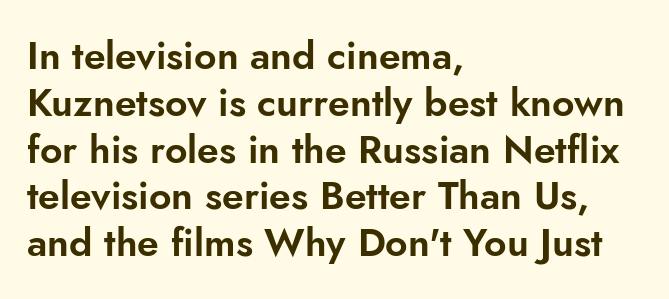
A typesetter would call this proportional, since set widths differ per character. This rendering employs a face without finishing strokes, i.e., a sans-serif. Does extra space separate the letters? No, they use regular spacing. Caption: multi-line text, flush left, ragged right.
